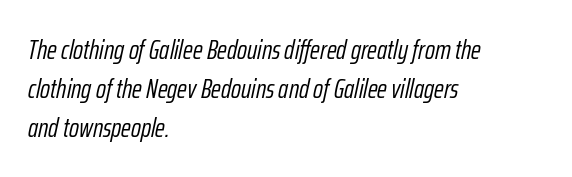
The image shows 27 px text type, italic (leaning right); set left-aligned, normal line spacing (1.44x), normal letter spacing, not underlined.
